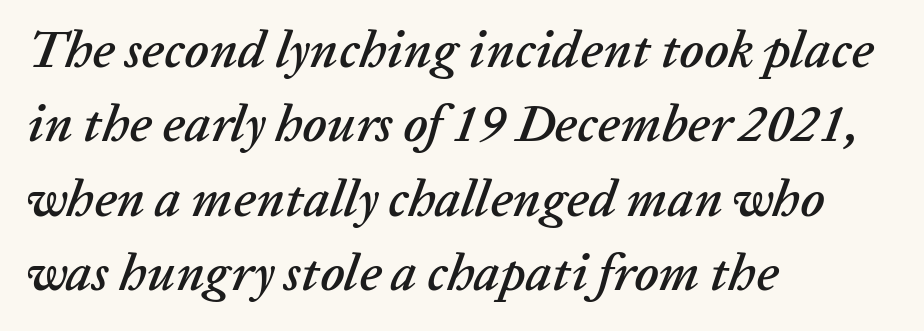
{"italic": "yes", "lean": "right", "slant_degrees": 20, "width": "normal", "stroke_contrast": "low", "x_height": "medium", "monospaced": "no", "underline": "no", "align": "left", "line_spacing": "normal", "line_spacing_ratio": 1.43, "letter_spacing": "normal", "letter_spacing_em": 0.0, "glyph_px": 52}
